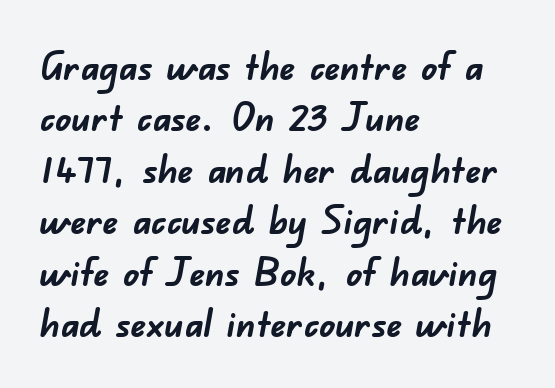
The image shows 39 px semibold sans-serif type; set left-aligned, normal line spacing (1.32x), normal letter spacing, not underlined; low stroke contrast and a small x-height.
